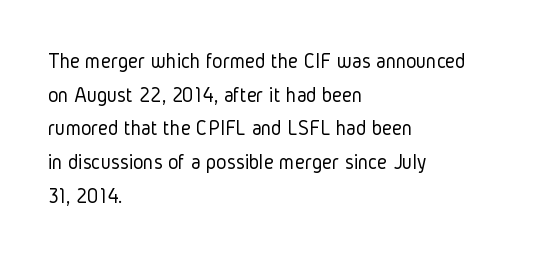
The image shows 22 px text type, upright; set left-aligned, normal line spacing (1.53x), normal letter spacing, not underlined.
